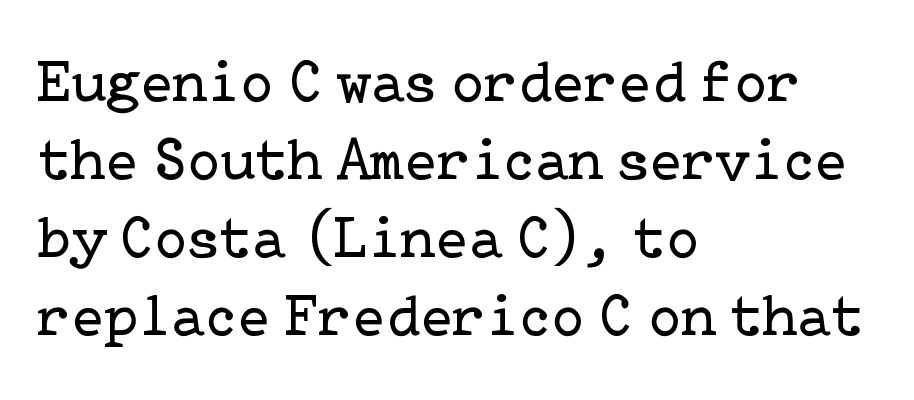
The image shows 60 px regular-weight serif type, upright; set left-aligned, normal line spacing (1.3x), normal letter spacing, not underlined; low stroke contrast and a medium x-height.
